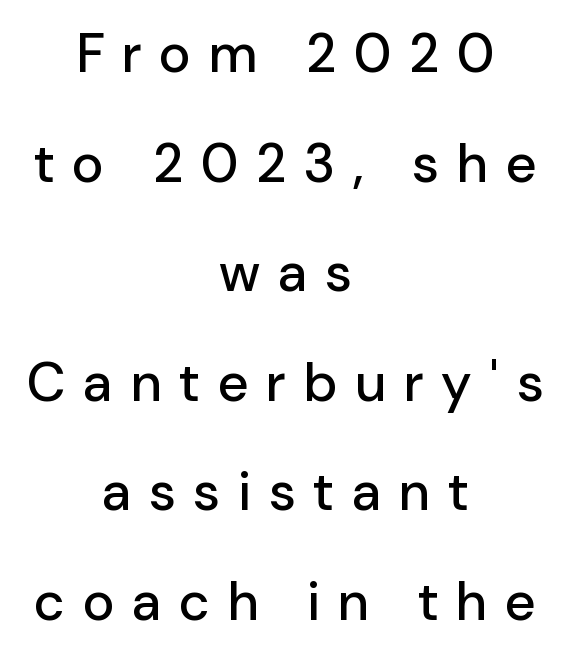
The specimen omits any rule beneath the text block's lines. Interline gaps are noticeably wide in this sample. Check where the strokes stop: nothing finishes them off — pure sans. Each letter keeps its own natural width here, so spacing adapts to shape. The letters are spread apart with noticeably loose tracking. Upright lettering throughout.
